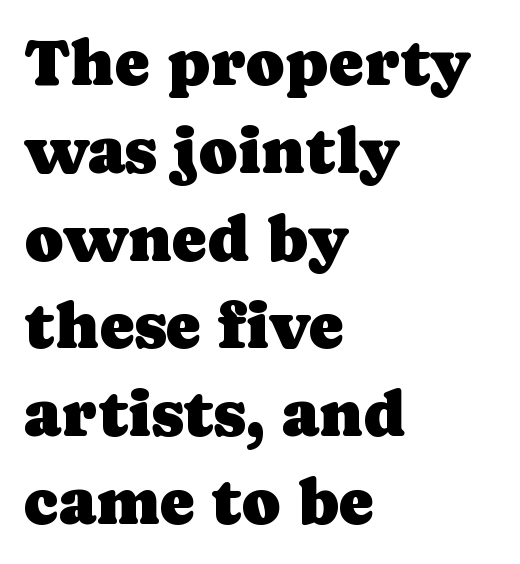
The words here are not underlined. In terms of letterform style, serifs are clearly present. Reading down the column, the eye jumps a familiar distance to each next line. In terms of posture, this sample is upright.
